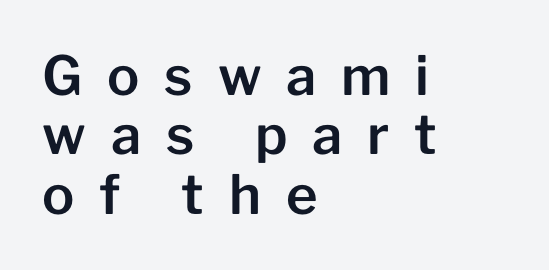
The image shows 54 px sans-serif type, upright; set left-aligned, tight line spacing (1.1x), unusually wide letter spacing (+0.46 em), not underlined; low stroke contrast and a medium x-height.
